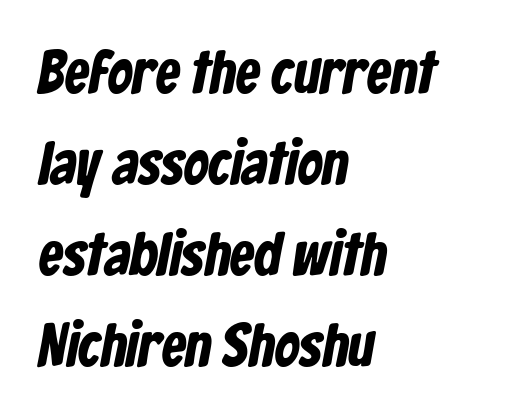
Q: Is the typeface a serif or a sans-serif typeface? A: Sans-serif.
Q: Is the text underlined? A: No.
Q: How is the paragraph aligned? A: Left-aligned.
Q: Is the spacing between letters normal or unusually wide? A: Normal.
Q: Is the spacing between lines tight, normal or loose? A: Normal.
Q: Width (condensed, normal, or wide)? A: Condensed.
Q: Stroke contrast? A: Low.
Q: x-height? A: Medium.
Q: Monospaced? A: No.
